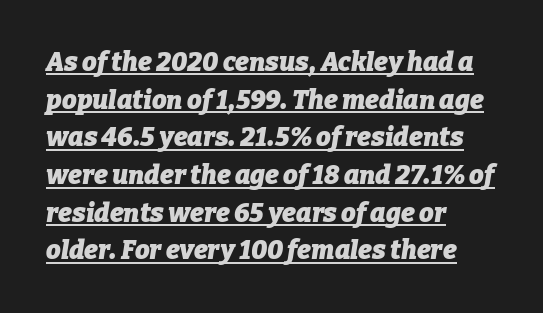
{"italic": "yes", "lean": "right", "slant_degrees": 9, "bold": "yes", "underline": "yes", "align": "left", "line_spacing": "normal", "line_spacing_ratio": 1.45, "letter_spacing": "normal", "letter_spacing_em": 0.0, "glyph_px": 26}
